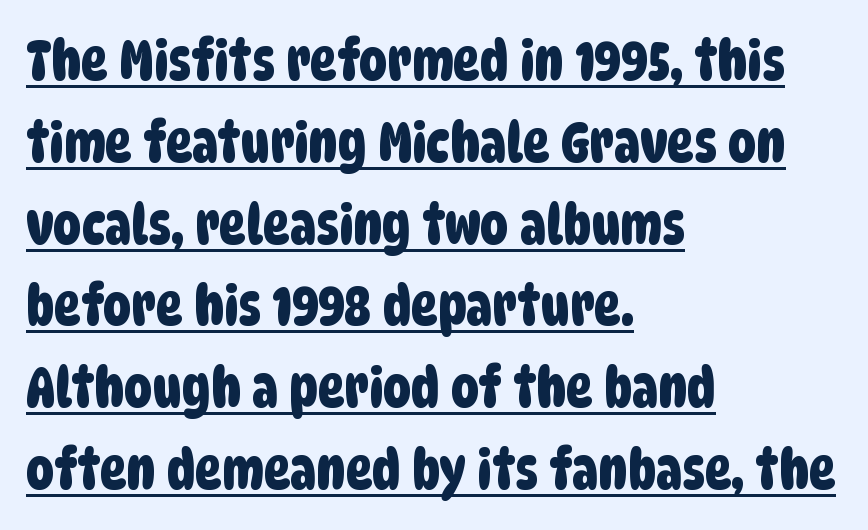
The space between consecutive lines is moderate. Honestly, the letter spacing is just normal — you wouldn't notice it. Spacing verdict: proportional, widths tailored to each character. The ragged edge is on the right, which tells us the setting is flush left. Note: no serifs on the glyphs.
